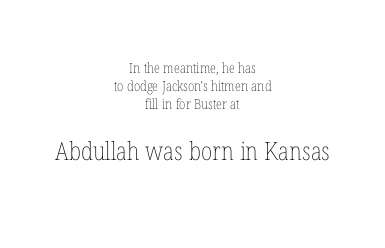
The image shows 25 px text type, upright; set centered, normal line spacing (1.29x), normal letter spacing, not underlined; the second (bottom) block is 1.79x larger.
